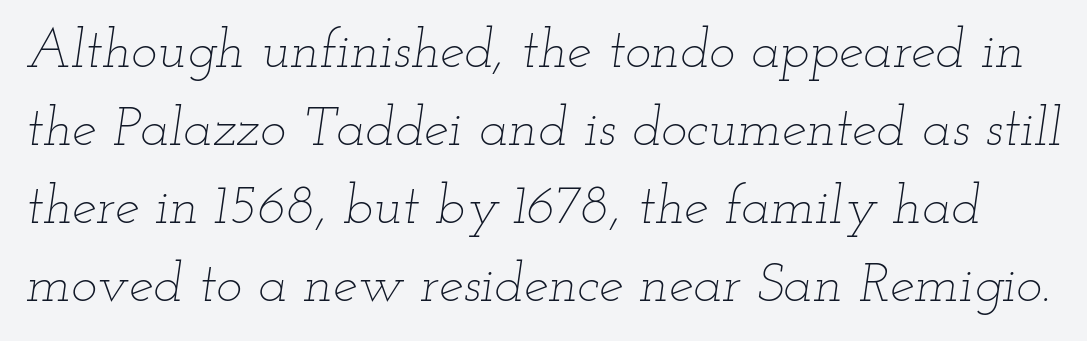
{"italic": "yes", "lean": "right", "slant_degrees": 12, "bold": "no", "weight": "thin", "width": "wide", "stroke_contrast": "low", "x_height": "small", "monospaced": "no", "underline": "no", "line_spacing": "normal", "line_spacing_ratio": 1.42, "letter_spacing": "normal", "letter_spacing_em": 0.0, "glyph_px": 55}
